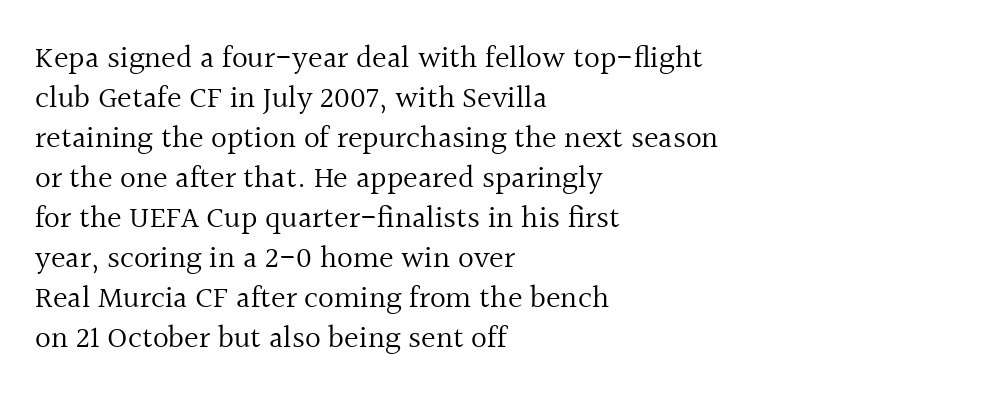
{"serif": "yes", "italic": "no", "bold": "no", "weight": "regular", "width": "normal", "x_height": "medium", "monospaced": "no", "underline": "no", "align": "left", "line_spacing": "normal", "line_spacing_ratio": 1.29, "letter_spacing": "normal", "letter_spacing_em": 0.0, "glyph_px": 31}
